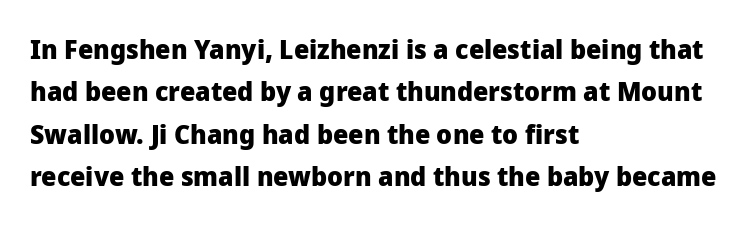
Q: Is the text bold? A: Yes.
Q: Is the text italic (slanted)? A: No, it is upright.
Q: Is the text underlined? A: No.
Q: How is the paragraph aligned? A: Left-aligned.
Q: Is the spacing between letters normal or unusually wide? A: Normal.
Q: Is the spacing between lines tight, normal or loose? A: Normal.
